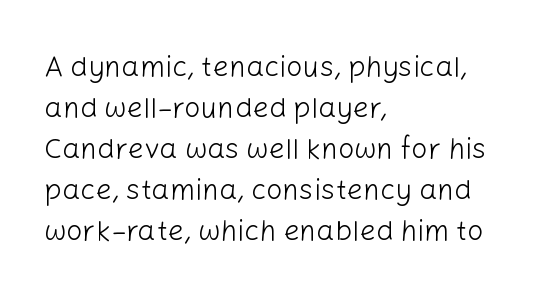
Q: Is the text bold? A: No.
Q: Is the text italic (slanted)? A: No, it is upright.
Q: Is the typeface a serif or a sans-serif typeface? A: Sans-serif.
Q: Is the text underlined? A: No.
Q: How is the paragraph aligned? A: Left-aligned.
Q: Is the spacing between letters normal or unusually wide? A: Normal.
Q: Is the spacing between lines tight, normal or loose? A: Normal.
Q: Width (condensed, normal, or wide)? A: Normal.
Q: Stroke contrast? A: Low.
Q: x-height? A: Medium.
Q: Monospaced? A: No.
